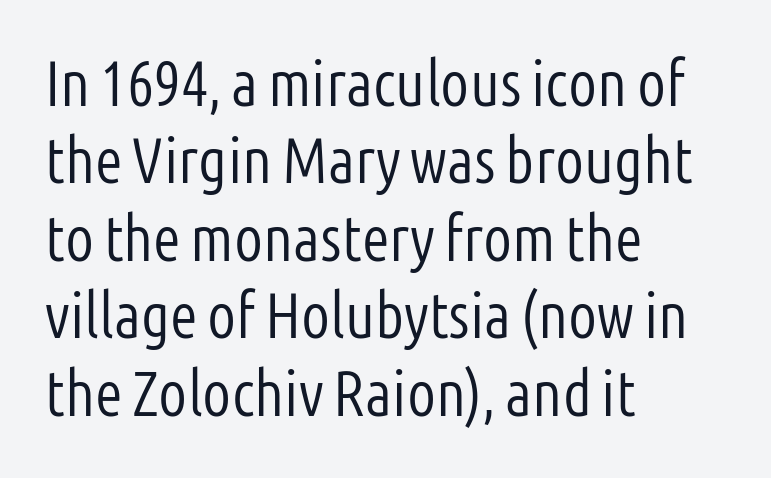
{"serif": "no", "italic": "no", "bold": "no", "weight": "light", "width": "condensed", "stroke_contrast": "low", "x_height": "medium", "monospaced": "no", "underline": "no", "align": "left", "line_spacing_ratio": 1.21, "letter_spacing": "normal", "letter_spacing_em": 0.0, "glyph_px": 64}
